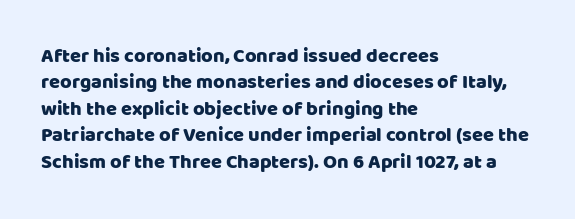
Q: Is the text italic (slanted)? A: No, it is upright.
Q: Is the text underlined? A: No.
Q: How is the paragraph aligned? A: Left-aligned.
Q: Is the spacing between letters normal or unusually wide? A: Normal.
Q: Is the spacing between lines tight, normal or loose? A: Normal.
